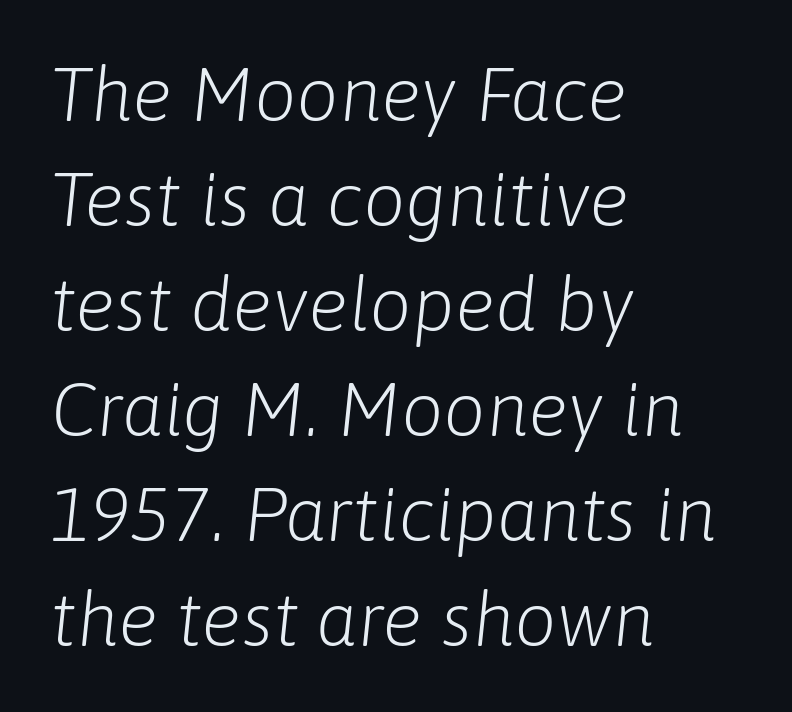
The typography opts for an oblique posture over an upright one. This sample keeps an unexceptional amount of space between lines. The rendering anchors every line to the left-hand side. A light-to-regular cut is what we see here.
